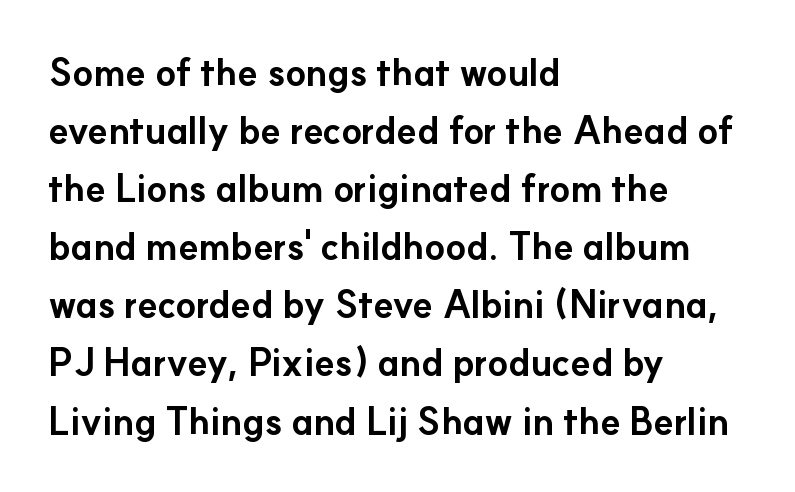
{"serif": "no", "italic": "no", "bold": "yes", "weight": "bold", "width": "normal", "stroke_contrast": "low", "x_height": "small", "monospaced": "no", "underline": "no", "align": "left", "line_spacing": "normal", "line_spacing_ratio": 1.57, "letter_spacing": "normal", "letter_spacing_em": 0.0, "glyph_px": 37}
